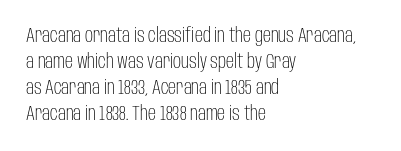
{"italic": "no", "bold": "no", "underline": "no", "align": "left", "line_spacing": "normal", "line_spacing_ratio": 1.3, "letter_spacing": "normal", "letter_spacing_em": 0.0, "glyph_px": 20}
